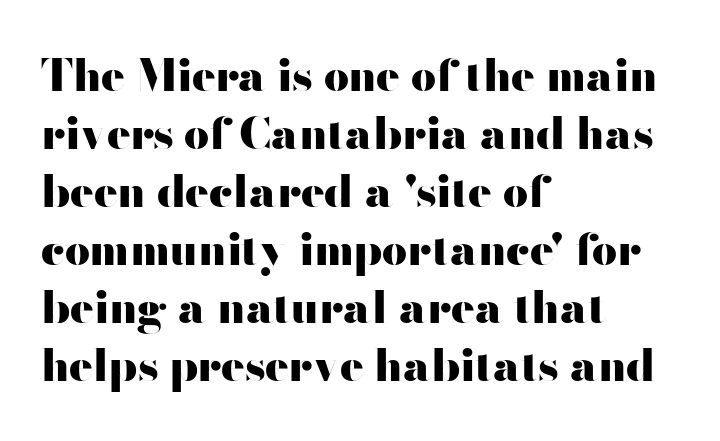
Q: Is the text bold? A: Yes.
Q: Is the text italic (slanted)? A: No, it is upright.
Q: Is the typeface a serif or a sans-serif typeface? A: Serif.
Q: Is the text underlined? A: No.
Q: How is the paragraph aligned? A: Left-aligned.
Q: Is the spacing between letters normal or unusually wide? A: Normal.
Q: Is the spacing between lines tight, normal or loose? A: Normal.
Q: Width (condensed, normal, or wide)? A: Wide.
Q: Stroke contrast? A: High.
Q: x-height? A: Small.
Q: Monospaced? A: No.
